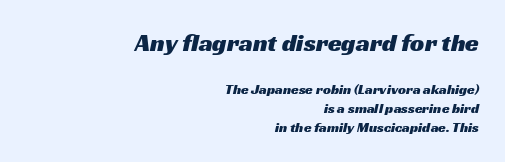
Q: Is the text underlined? A: No.
Q: How is the paragraph aligned? A: Right-aligned.
Q: Is the spacing between letters normal or unusually wide? A: Normal.
Q: Is the spacing between lines tight, normal or loose? A: Normal.
Q: Which block of text is set in a larger size, the first (top) or the second (bottom)? A: The first (top) one.
